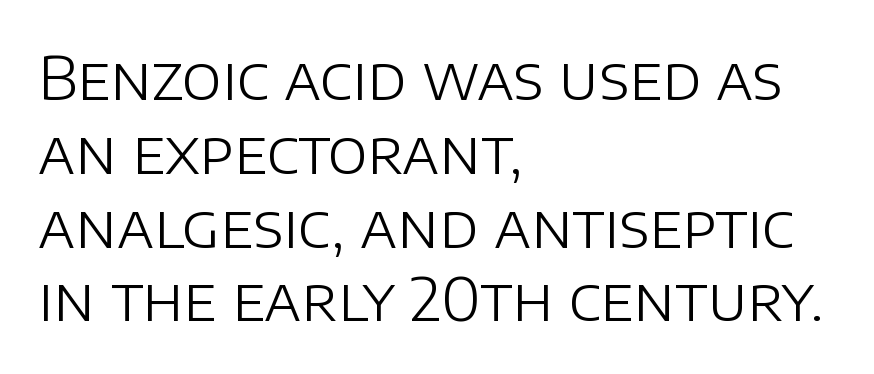
Look at the bottom of the vertical strokes: they stop flat, with no serifs. The face used here is proportionally spaced, like ordinary book or web type. Stem width sits at or under what a default text font uses. The letters stand upright; this is a roman face. The strip under each line holds only bare page.
